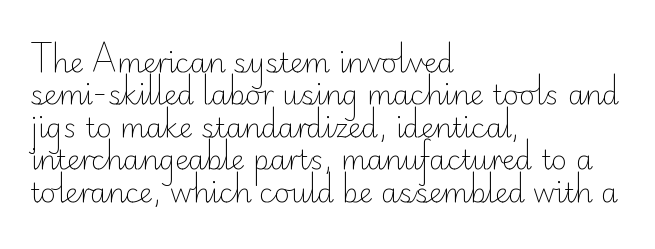
{"italic": "no", "bold": "no", "underline": "no", "align": "left", "line_spacing_ratio": 1.2, "letter_spacing": "normal", "letter_spacing_em": 0.0, "glyph_px": 27}
